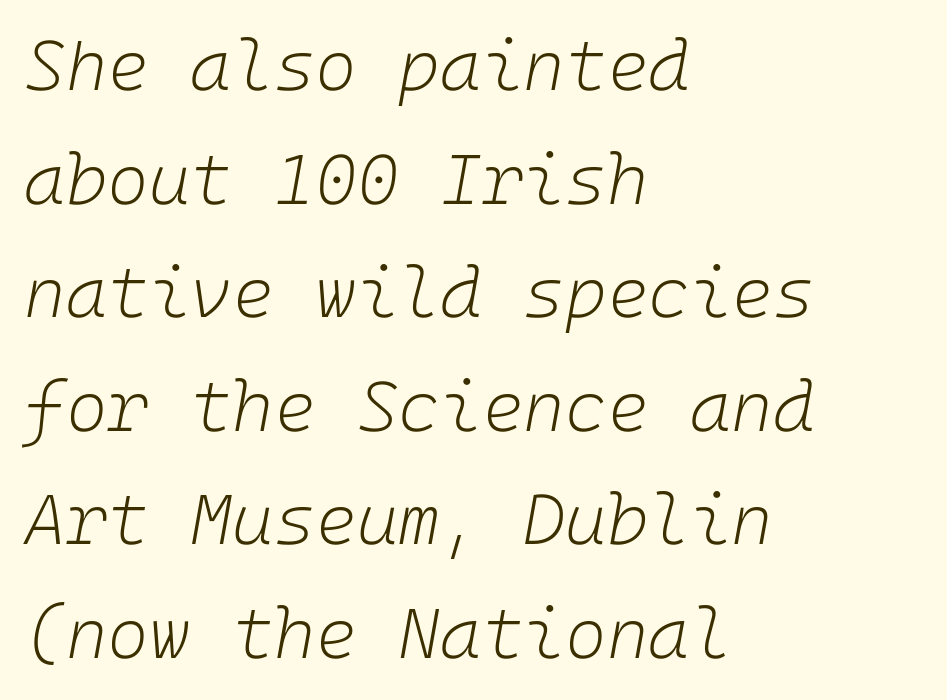
Q: Is the text bold? A: No.
Q: Is the text italic (slanted)? A: Yes, it leans right by about 10 degrees.
Q: Is the text underlined? A: No.
Q: How is the paragraph aligned? A: Left-aligned.
Q: Is the spacing between letters normal or unusually wide? A: Normal.
Q: Is the spacing between lines tight, normal or loose? A: Normal.
Q: Width (condensed, normal, or wide)? A: Normal.
Q: Stroke contrast? A: Low.
Q: x-height? A: Medium.
